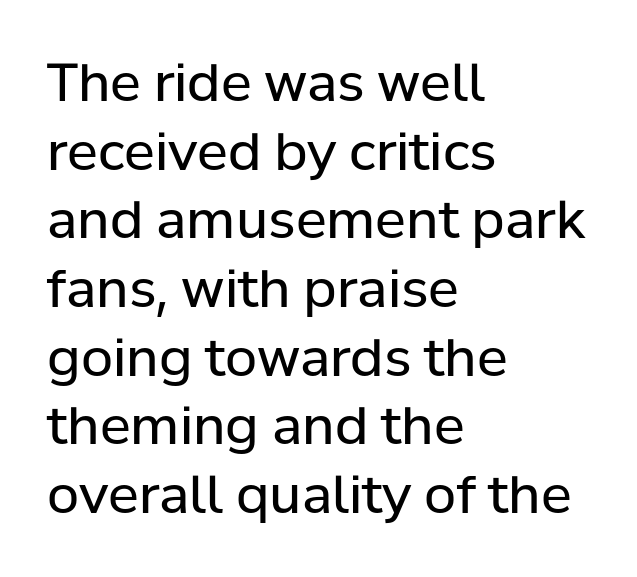
The lettering holds an erect, upright posture throughout. These lines keep a tight, regular rhythm from letter to letter. Lines of text with bare space underneath. Does the copy run flush right? No — it runs flush left. Bold? No — there's no thickening of the strokes. You could not count columns in this text — the font is proportionally spaced.
